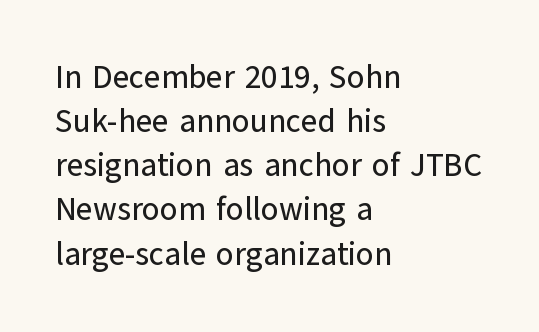
Q: Is the text italic (slanted)? A: No, it is upright.
Q: Is the typeface a serif or a sans-serif typeface? A: Sans-serif.
Q: Is the text underlined? A: No.
Q: How is the paragraph aligned? A: Left-aligned.
Q: Is the spacing between letters normal or unusually wide? A: Normal.
Q: Is the spacing between lines tight, normal or loose? A: Normal.
Q: Width (condensed, normal, or wide)? A: Normal.
Q: Stroke contrast? A: Low.
Q: x-height? A: Medium.
Q: Monospaced? A: No.
